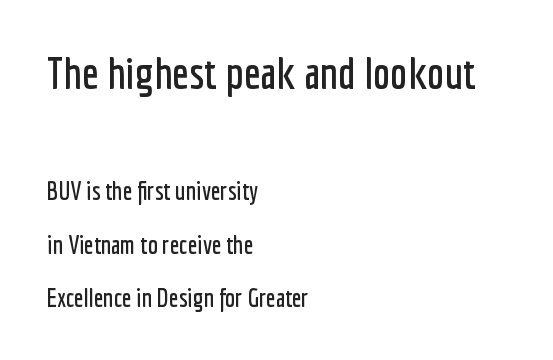
The image shows 44 px condensed sans-serif type, upright; set left-aligned, loose line spacing (2.14x), normal letter spacing, not underlined; the first (top) block is 1.76x larger; low stroke contrast and a medium x-height.
